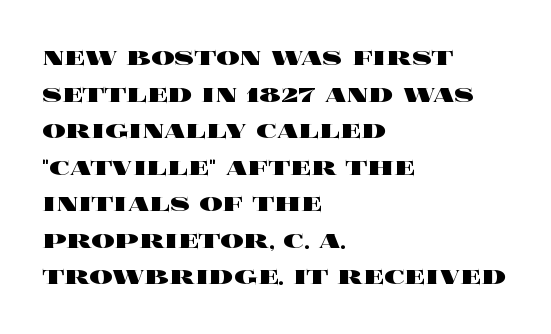
The image shows 29 px heavy, wide type, upright; set left-aligned, normal line spacing (1.26x), normal letter spacing, not underlined; a large x-height.
